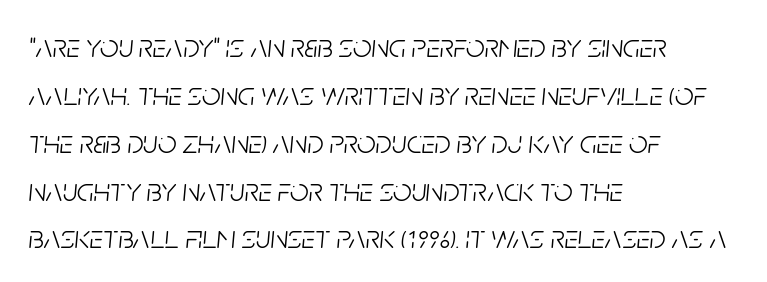
{"italic": "yes", "lean": "right", "slant_degrees": 5, "bold": "no", "weight": "light", "width": "condensed", "stroke_contrast": "low", "x_height": "large", "monospaced": "no", "underline": "no", "align": "left", "line_spacing": "normal", "line_spacing_ratio": 1.45, "letter_spacing": "normal", "letter_spacing_em": 0.0, "glyph_px": 33}
